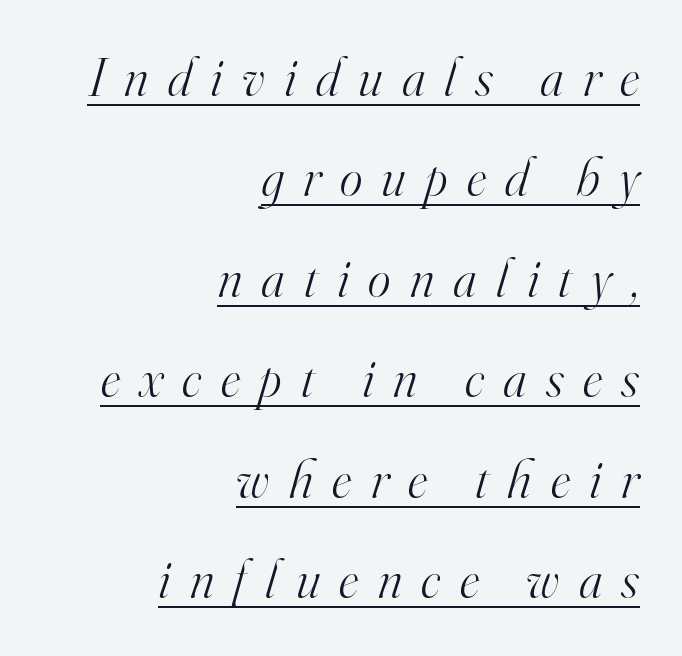
{"serif": "yes", "italic": "yes", "lean": "right", "slant_degrees": 16, "bold": "no", "weight": "light", "width": "normal", "stroke_contrast": "high", "x_height": "small", "monospaced": "no", "underline": "yes", "align": "right", "line_spacing_ratio": 1.86, "letter_spacing": "wide", "letter_spacing_em": 0.36, "glyph_px": 54}
